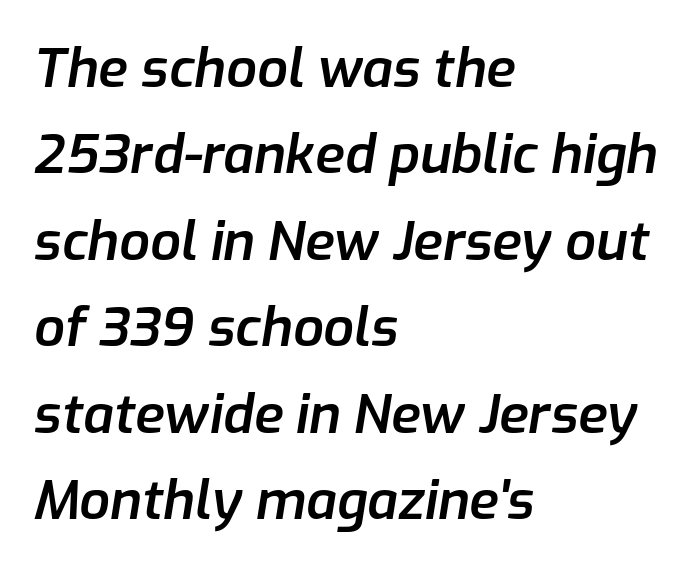
Q: Is the text bold? A: Semi-bold.
Q: Is the text italic (slanted)? A: Yes, it leans right by about 9 degrees.
Q: Is the text underlined? A: No.
Q: How is the paragraph aligned? A: Left-aligned.
Q: Is the spacing between letters normal or unusually wide? A: Normal.
Q: Is the spacing between lines tight, normal or loose? A: Normal.
Q: Width (condensed, normal, or wide)? A: Normal.
Q: Stroke contrast? A: Low.
Q: x-height? A: Medium.
Q: Monospaced? A: No.
